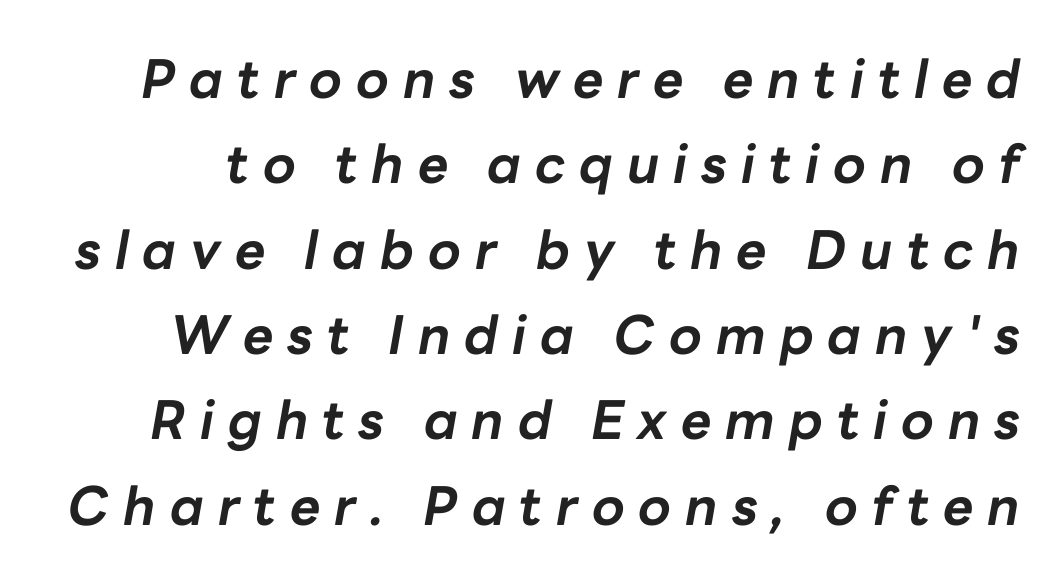
The face used here has a pronounced slope to its letters. What's the leading like? Ordinary, nothing unusual. Observe the wide spacing: letters keep a clear distance from each other. Think of a printed novel: that variable character pitch is what you see here. Lines of text with bare space underneath. Does the weight exceed regular? Yes, all the way to bold.
